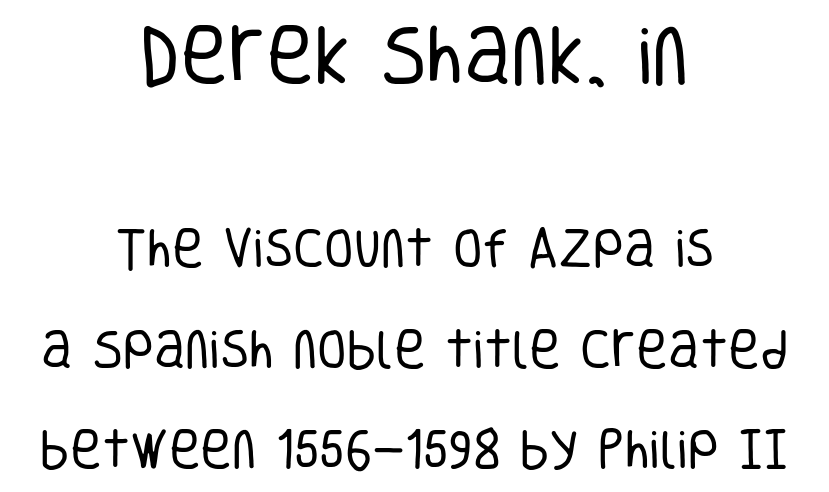
Q: Is the text bold? A: No.
Q: Is the text italic (slanted)? A: No, it is upright.
Q: Is the typeface a serif or a sans-serif typeface? A: Sans-serif.
Q: Is the text underlined? A: No.
Q: How is the paragraph aligned? A: Centered.
Q: Is the spacing between letters normal or unusually wide? A: Normal.
Q: Is the spacing between lines tight, normal or loose? A: Loose.
Q: Which block of text is set in a larger size, the first (top) or the second (bottom)? A: The first (top) one.
Q: Width (condensed, normal, or wide)? A: Condensed.
Q: Stroke contrast? A: Low.
Q: x-height? A: Large.
Q: Monospaced? A: No.
